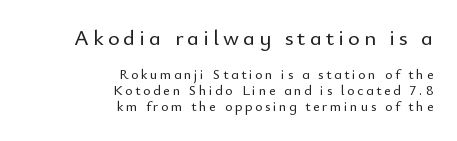
The block of text is dense from top to bottom, with scant space between rows. The specimen reads as upright at a glance. Horizontally, the lines are justified to the trailing edge only. A clean baseline with only descenders dipping below it. Large over small — that's the arrangement of the two blocks here.
